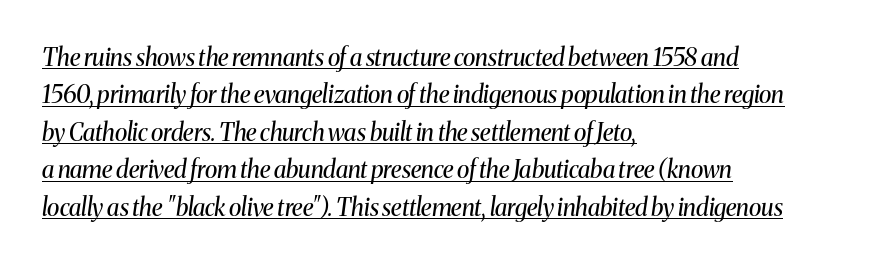
Left-aligned paragraph, ragged on the right. Is the letter spacing exaggerated? No — it looks like the ordinary default. The face looks like a standard text weight, possibly lighter. The font's italic variant was chosen for this text. The vertical gap from one line to the next is medium.
